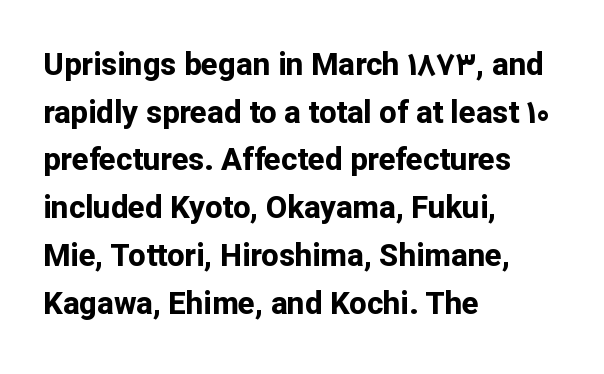
{"serif": "no", "italic": "no", "bold": "yes", "weight": "bold", "width": "normal", "stroke_contrast": "low", "x_height": "medium", "monospaced": "no", "underline": "no", "align": "left", "line_spacing": "normal", "line_spacing_ratio": 1.54, "letter_spacing": "normal", "letter_spacing_em": 0.0, "glyph_px": 31}
